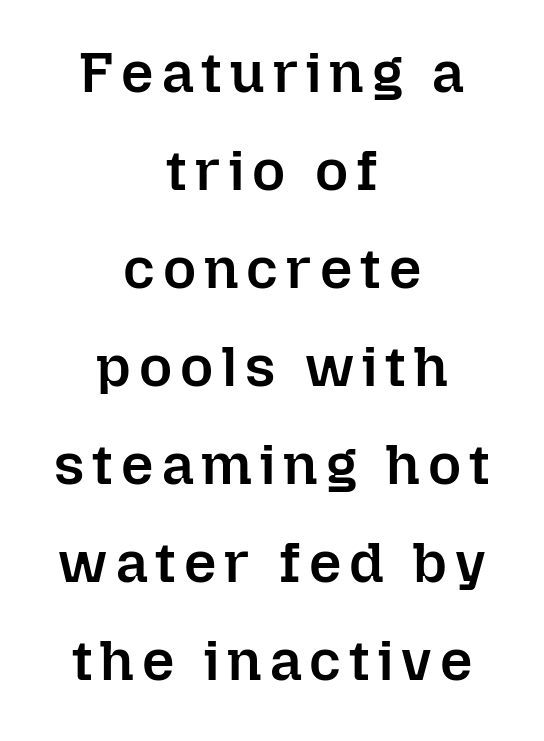
Tall strokes in this sample are plumb rather than angled. Think of a printed novel: that variable character pitch is what you see here. Letters rest on an invisible, unmarked baseline. Slightly chunky letters — semibold, I'd say, not full bold. Horizontal alignment here is central, giving a formal, balanced look.
